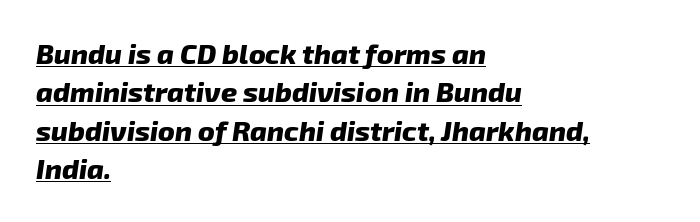
{"italic": "yes", "lean": "right", "slant_degrees": 8, "bold": "yes", "weight": "heavy", "width": "normal", "stroke_contrast": "low", "x_height": "medium", "monospaced": "no", "underline": "yes", "align": "left", "line_spacing": "normal", "line_spacing_ratio": 1.37, "letter_spacing": "normal", "letter_spacing_em": 0.0, "glyph_px": 28}
